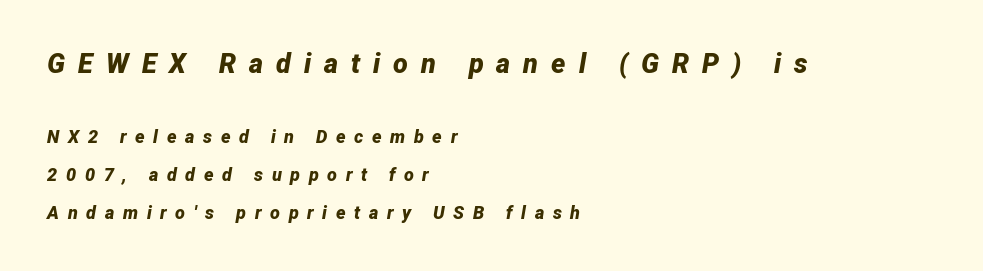
Q: Is the text bold? A: Yes.
Q: Is the text italic (slanted)? A: Yes, it leans right by about 12 degrees.
Q: Is the text underlined? A: No.
Q: How is the paragraph aligned? A: Left-aligned.
Q: Is the spacing between letters normal or unusually wide? A: Unusually wide.
Q: Is the spacing between lines tight, normal or loose? A: Loose.
Q: Which block of text is set in a larger size, the first (top) or the second (bottom)? A: The first (top) one.
